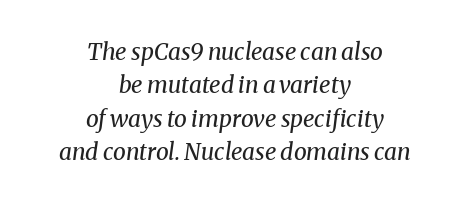
Q: Is the text bold? A: No.
Q: Is the text italic (slanted)? A: Yes, it leans right by about 8 degrees.
Q: Is the text underlined? A: No.
Q: How is the paragraph aligned? A: Centered.
Q: Is the spacing between letters normal or unusually wide? A: Normal.
Q: Is the spacing between lines tight, normal or loose? A: Normal.
